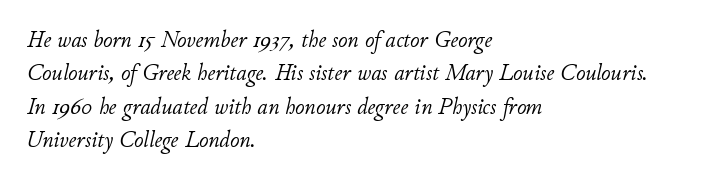
Notice how descenders clear the ascenders below comfortably — that's standard leading. The ragged edge is on the right, which tells us the setting is flush left. Quick note: italic. Each word holds together tightly as a unit, with standard inter-letter gaps. Underlining? Definitely not there. Stem width sits at or under what a default text font uses.
